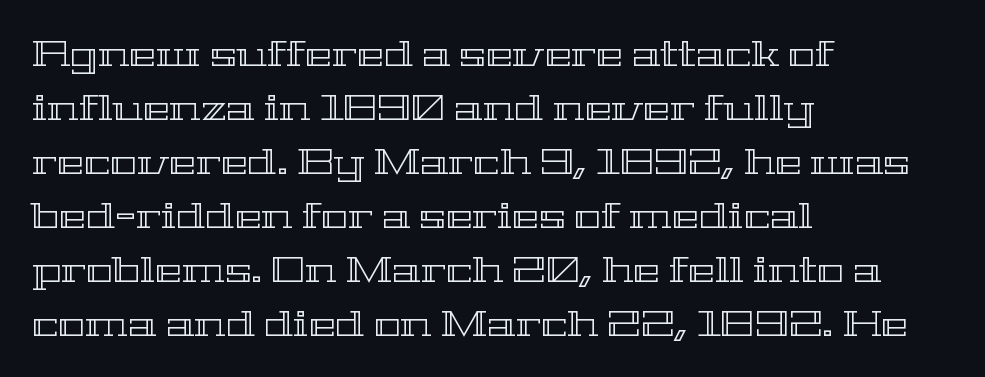
{"italic": "no", "width": "wide", "x_height": "medium", "monospaced": "no", "underline": "no", "align": "left", "line_spacing": "normal", "line_spacing_ratio": 1.5, "letter_spacing": "normal", "letter_spacing_em": 0.0, "glyph_px": 36}
